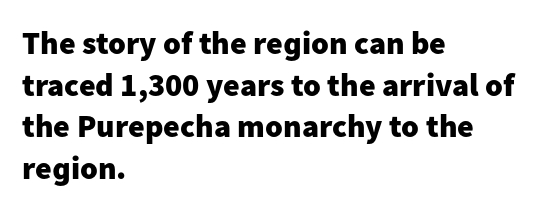
The image shows 32 px heavy sans-serif type, upright; set left-aligned, normal line spacing (1.3x), normal letter spacing, not underlined; low stroke contrast and a medium x-height.
